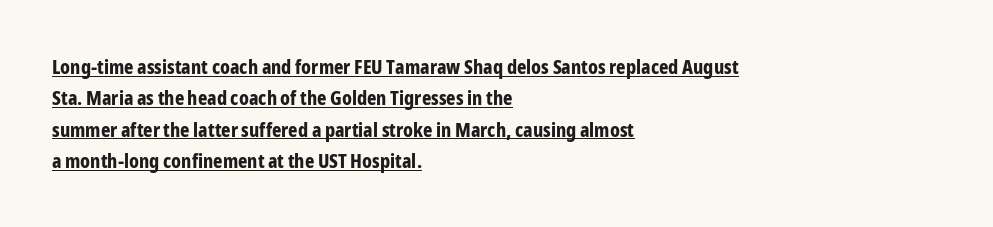
The line texture is even and compact thanks to regular tracking. The string is rendered with underlining switched on. Which margin do the lines hug? The left one — the right edge is uneven. This is heavy type, rendered in bold. It's the straight-up-and-down kind of type. One glance says typical: line gaps are just what's usual.
